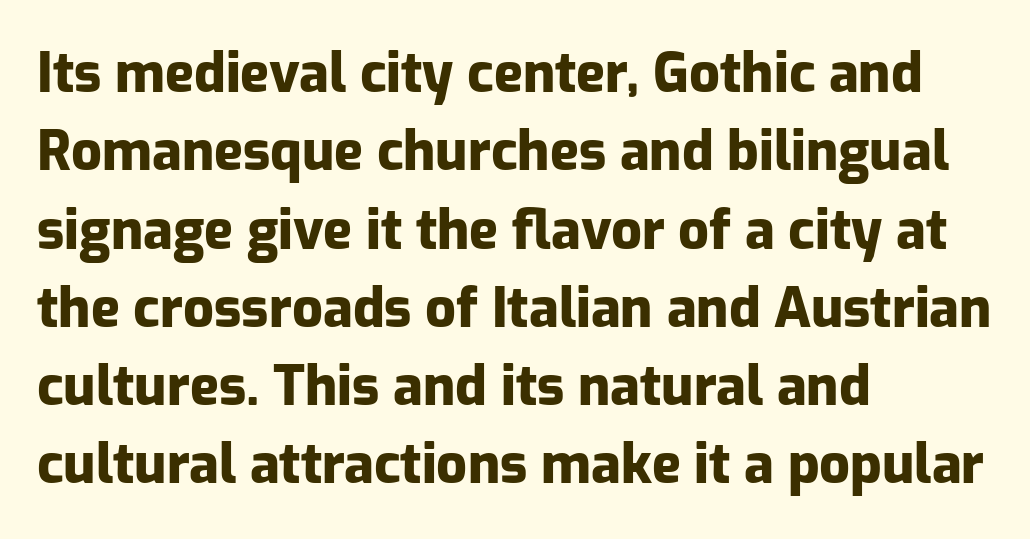
The image shows 54 px heavy sans-serif type, upright; set left-aligned, normal line spacing (1.45x), normal letter spacing, not underlined; low stroke contrast and a medium x-height.
